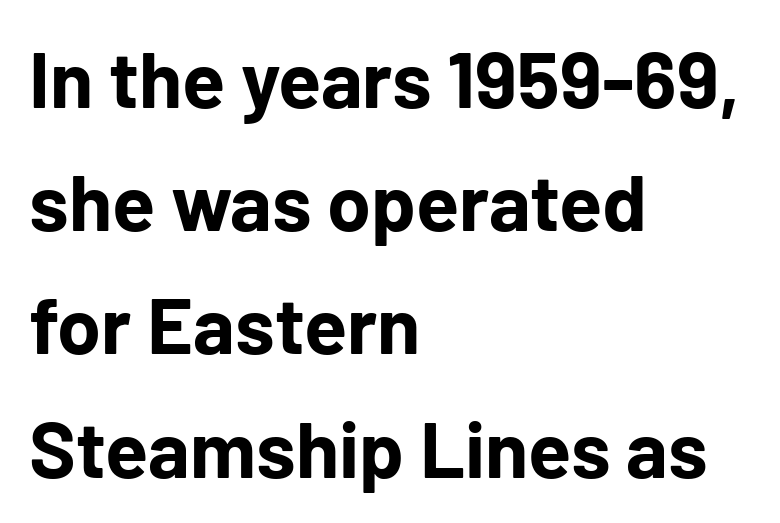
{"serif": "no", "italic": "no", "bold": "yes", "weight": "bold", "width": "normal", "stroke_contrast": "low", "x_height": "medium", "monospaced": "no", "underline": "no", "align": "left", "line_spacing": "normal", "line_spacing_ratio": 1.56, "letter_spacing": "normal", "letter_spacing_em": 0.0, "glyph_px": 79}
